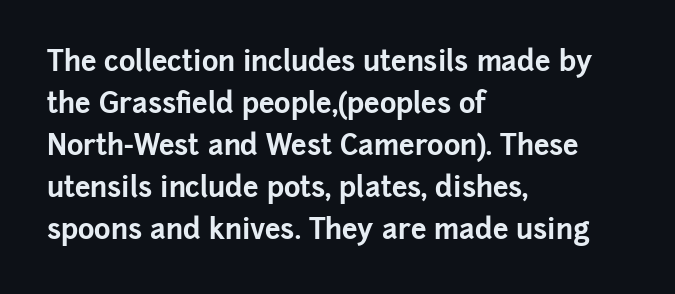
The image shows 28 px bold sans-serif type, upright; set left-aligned, normal line spacing (1.5x), normal letter spacing, not underlined; low stroke contrast and a medium x-height.
